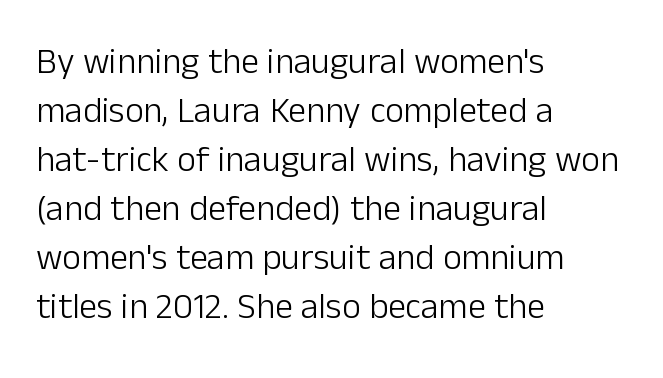
{"serif": "no", "italic": "no", "bold": "no", "weight": "light", "width": "normal", "stroke_contrast": "low", "x_height": "medium", "monospaced": "no", "underline": "no", "align": "left", "line_spacing": "normal", "line_spacing_ratio": 1.36, "letter_spacing": "normal", "letter_spacing_em": 0.0, "glyph_px": 36}
